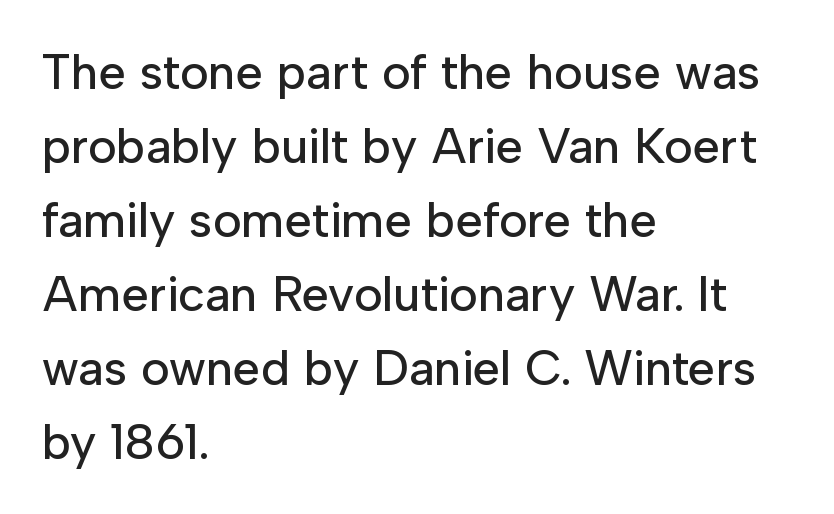
Serifs: no, the terminals of the letterforms are clean. The ragged edge is on the right, which tells us the setting is flush left. Baseline-to-baseline distance is the conventional proportion of letter height. You can tell it's not italic because the verticals are truly vertical.
